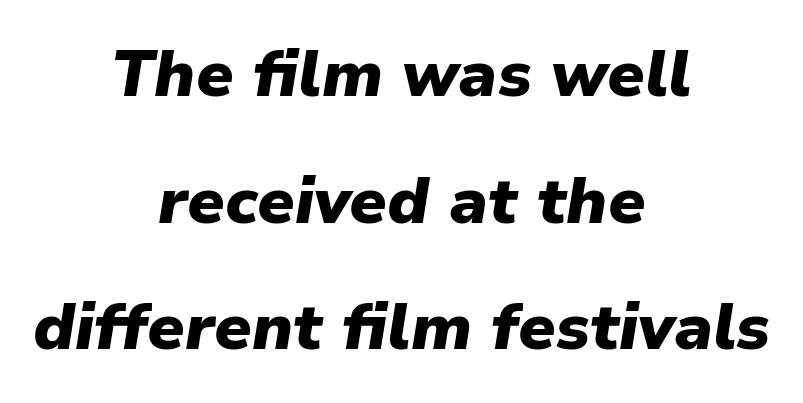
Q: Is the text bold? A: Yes.
Q: Is the text italic (slanted)? A: Yes, it leans right by about 9 degrees.
Q: Is the text underlined? A: No.
Q: How is the paragraph aligned? A: Centered.
Q: Is the spacing between letters normal or unusually wide? A: Normal.
Q: Is the spacing between lines tight, normal or loose? A: Loose.
Q: Width (condensed, normal, or wide)? A: Normal.
Q: Stroke contrast? A: Low.
Q: x-height? A: Medium.
Q: Monospaced? A: No.
